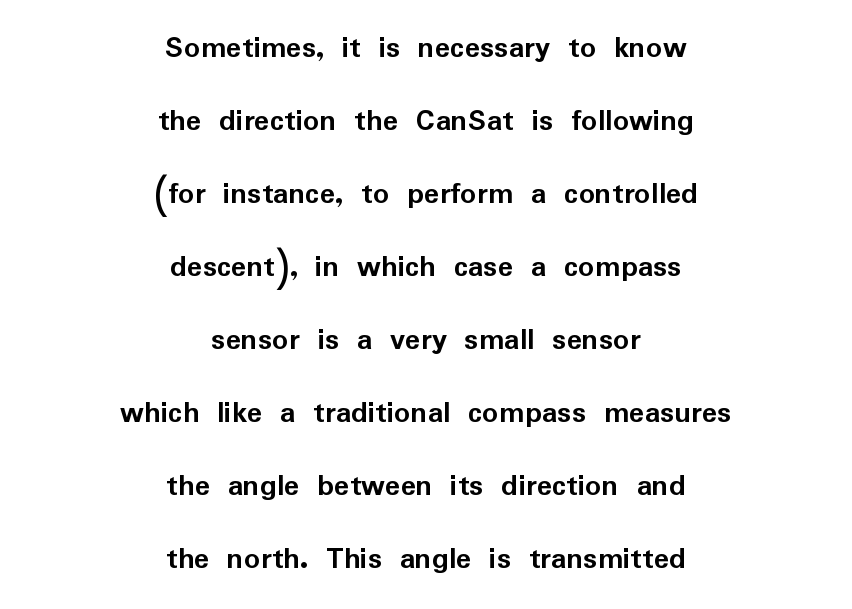
The image shows 32 px semibold sans-serif type, upright; set centered, loose line spacing (2.28x), normal letter spacing, not underlined; low stroke contrast and a medium x-height.
